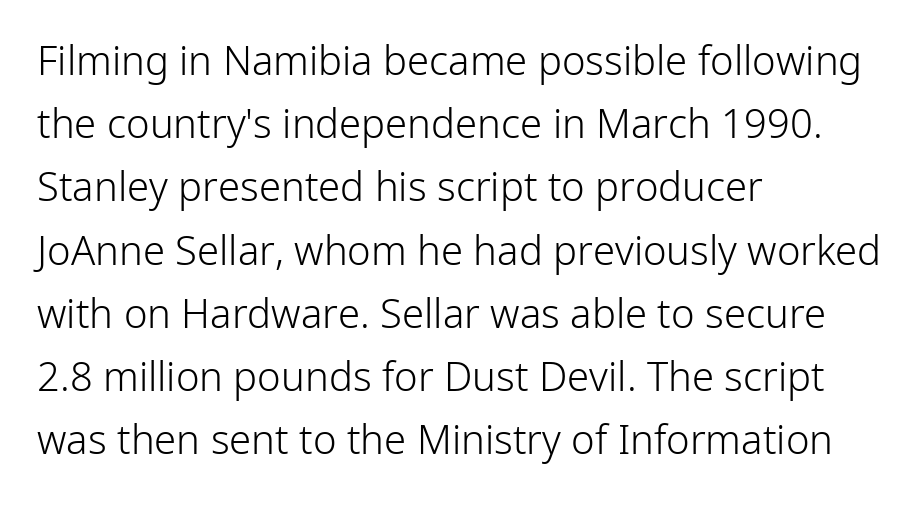
The image shows 40 px light sans-serif type, upright; set left-aligned, normal line spacing (1.58x), normal letter spacing, not underlined; low stroke contrast and a medium x-height.
